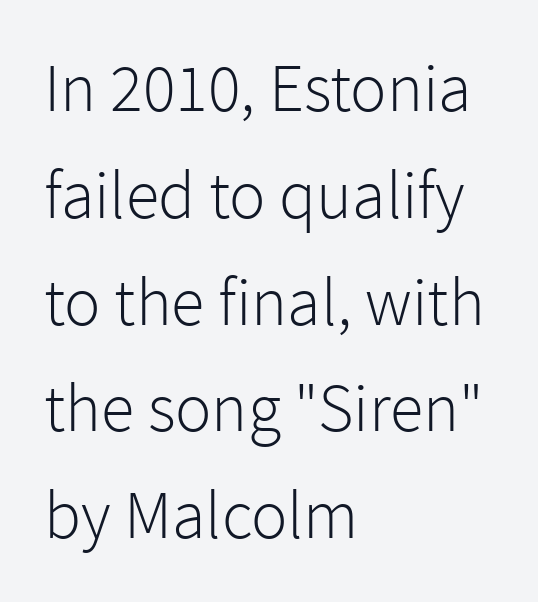
The image shows 68 px light sans-serif type, upright; set left-aligned, normal line spacing (1.57x), normal letter spacing, not underlined; a medium x-height.
